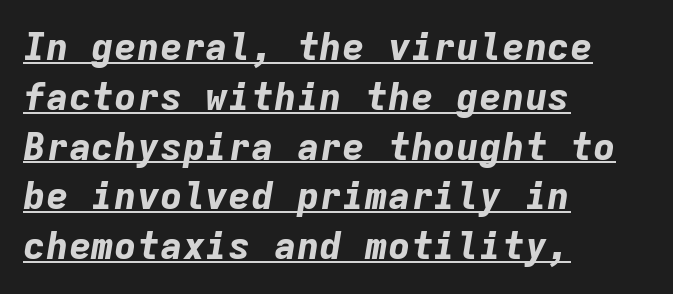
{"italic": "yes", "lean": "right", "slant_degrees": 9, "bold": "yes", "weight": "bold", "width": "normal", "stroke_contrast": "low", "x_height": "medium", "monospaced": "yes", "underline": "yes", "align": "left", "line_spacing": "normal", "line_spacing_ratio": 1.31, "letter_spacing": "normal", "letter_spacing_em": 0.0, "glyph_px": 38}
